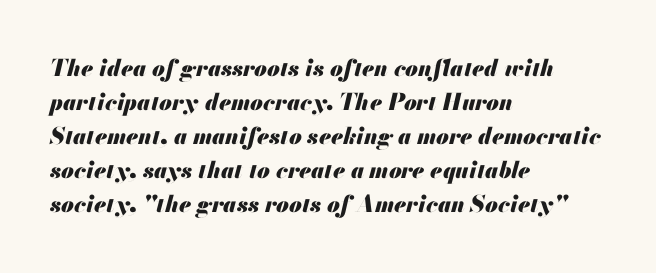
This is heavy type, rendered in bold. Rendered with sloped, italic letterforms. This rendering uses left alignment, leaving the right contour irregular. Leading matches the norm, producing a regular column. Clear beneath every line of the passage. A typesetter would call this zero additional tracking.
